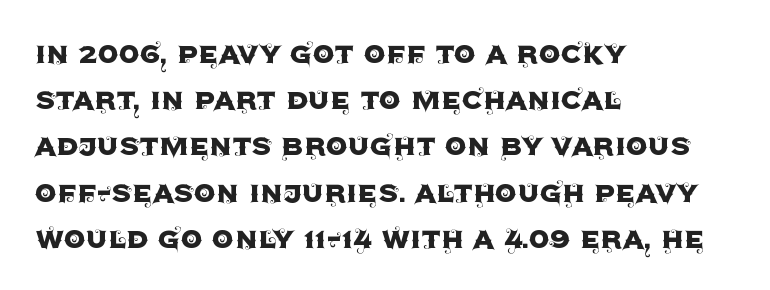
A roman cut, with each character standing at attention. A bare baseline throughout the passage. Glyph-to-glyph distance matches everyday printed text. Note: no serifs on the glyphs. Where is the straight margin? On the left.
